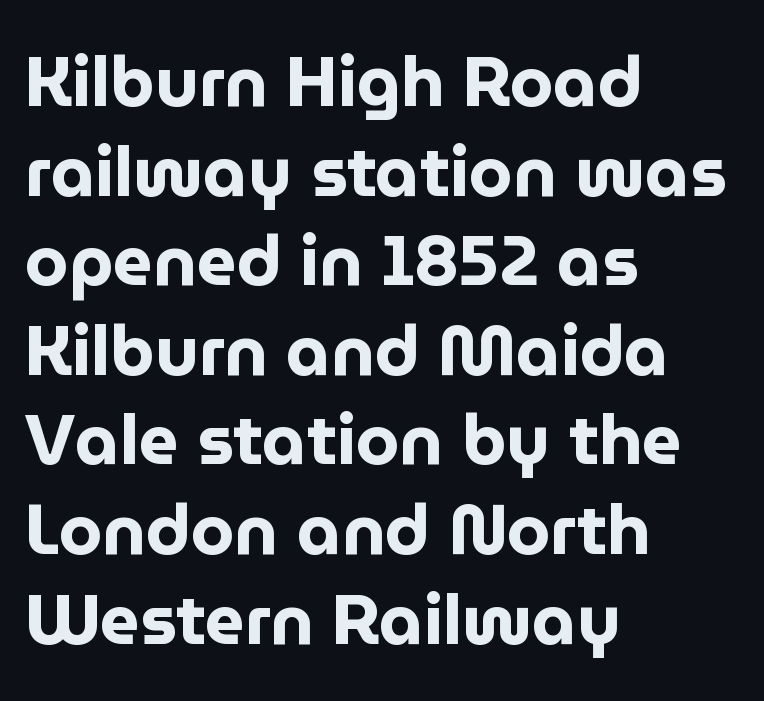
Q: Is the text bold? A: Yes.
Q: Is the text italic (slanted)? A: No, it is upright.
Q: Is the typeface a serif or a sans-serif typeface? A: Sans-serif.
Q: Is the text underlined? A: No.
Q: How is the paragraph aligned? A: Left-aligned.
Q: Is the spacing between letters normal or unusually wide? A: Normal.
Q: Is the spacing between lines tight, normal or loose? A: Normal.
Q: Width (condensed, normal, or wide)? A: Normal.
Q: Stroke contrast? A: Low.
Q: x-height? A: Medium.
Q: Monospaced? A: No.
